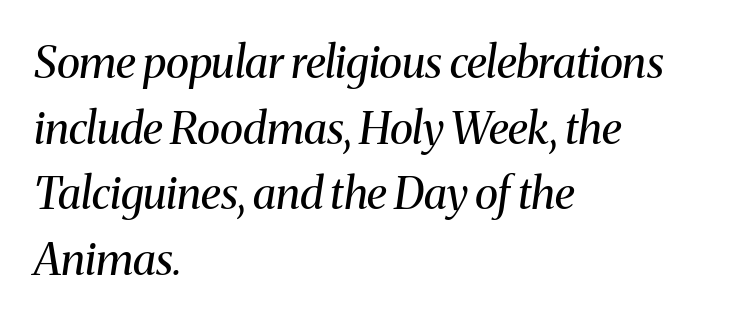
Letters rest on an invisible, unmarked baseline. A typesetter would call this proportional, since set widths differ per character. The font's italic variant was chosen for this text. Old-style or modern, the face here clearly has serifs. If you drew a ruler down the left edge, every line would touch it. Is this a heavy cut? Hardly; it is regular or lighter.
